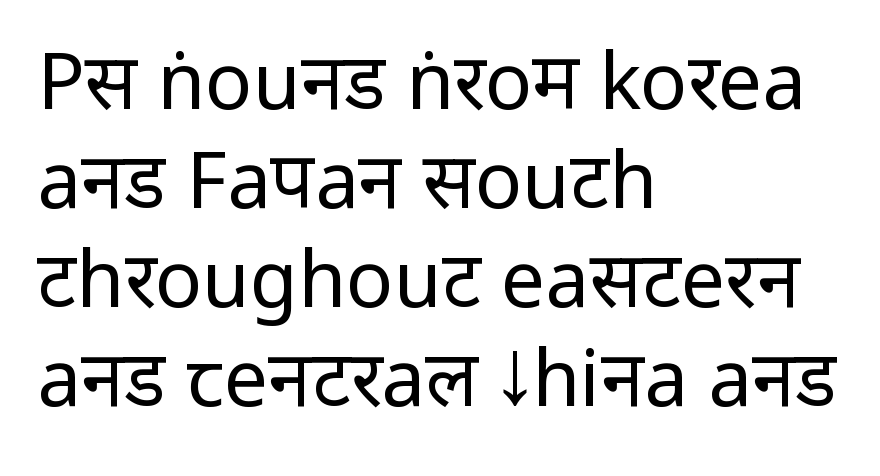
The image shows 78 px regular-weight, condensed sans-serif type, upright; set left-aligned, normal line spacing (1.27x), normal letter spacing, not underlined; low stroke contrast and a large x-height.
